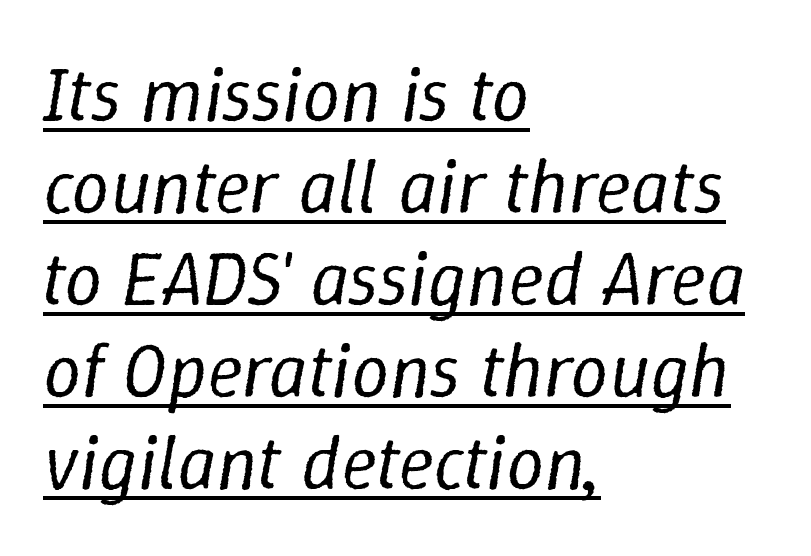
Q: Is the text bold? A: No.
Q: Is the text italic (slanted)? A: Yes, it leans right by about 9 degrees.
Q: Is the text underlined? A: Yes.
Q: How is the paragraph aligned? A: Left-aligned.
Q: Is the spacing between letters normal or unusually wide? A: Normal.
Q: Width (condensed, normal, or wide)? A: Normal.
Q: Stroke contrast? A: Low.
Q: x-height? A: Medium.
Q: Monospaced? A: No.
